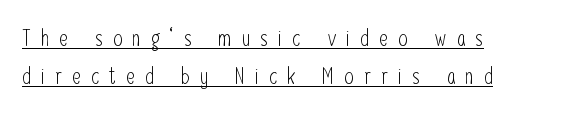
Caption: expanded tracking, letters set apart. Reading down the column, the eye jumps a familiar distance to each next line. Ordinary non-slanted type is in use. The typesetter has applied underlining to the passage shown.
